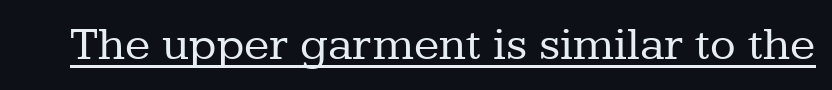
Q: Is the text bold? A: No.
Q: Is the text italic (slanted)? A: No, it is upright.
Q: Is the typeface a serif or a sans-serif typeface? A: Serif.
Q: Is the text underlined? A: Yes.
Q: Is the spacing between letters normal or unusually wide? A: Normal.
Q: Width (condensed, normal, or wide)? A: Normal.
Q: Stroke contrast? A: Low.
Q: x-height? A: Medium.
Q: Monospaced? A: No.
